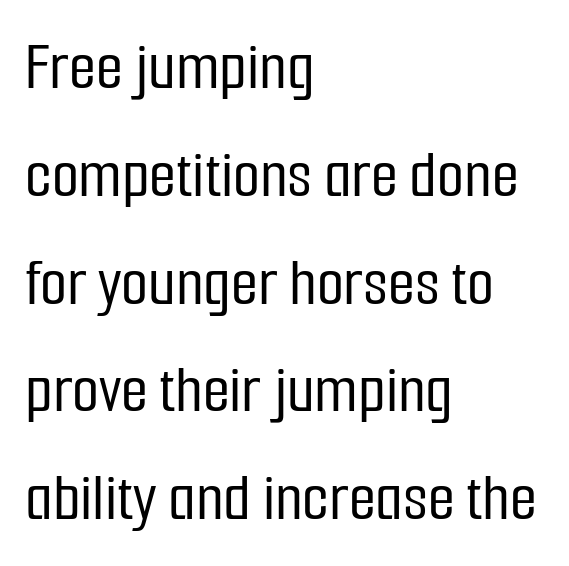
The gap between lines stays unmarked. This sample uses an upright cut, with every glyph sitting square on the baseline. Normally led — the rows are evenly, conventionally spaced. What stands out about the letter spacing? Nothing — it is the standard amount. Observe the absence of serifs on each vertical stroke in this sample. Note the varied advance widths — an 'i' is clearly narrower than an 'm'.
